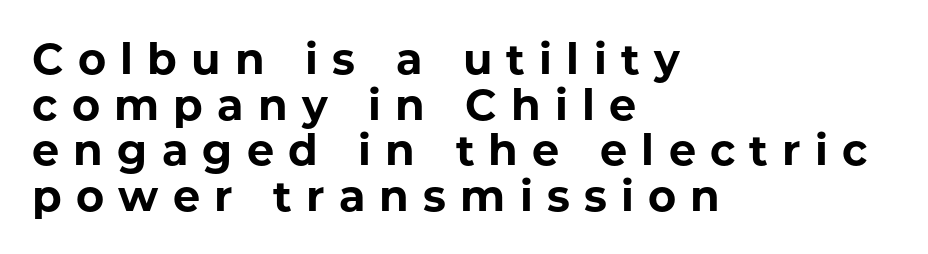
The image shows 43 px bold sans-serif type, upright; set left-aligned, tight line spacing (1.06x), unusually wide letter spacing (+0.33 em), not underlined; low stroke contrast and a medium x-height.
